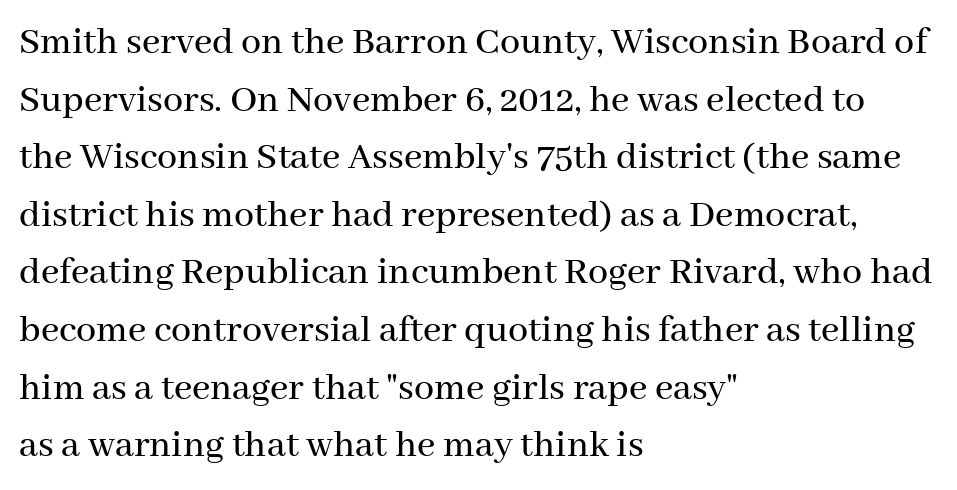
{"serif": "yes", "italic": "no", "width": "normal", "stroke_contrast": "medium", "x_height": "medium", "monospaced": "no", "underline": "no", "align": "left", "line_spacing": "normal", "line_spacing_ratio": 1.44, "letter_spacing": "normal", "letter_spacing_em": 0.0, "glyph_px": 40}
